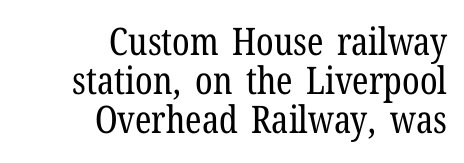
Varying glyph widths throughout — classic text-font behaviour. Italic? Not at all — the glyphs are vertical. Are there feet on the stems? There are — it's a serif. Check under the words: just untouched page. Notice how the passage keeps a crisp vertical edge on the right only. Stems here are at most as thick as an everyday book face.
